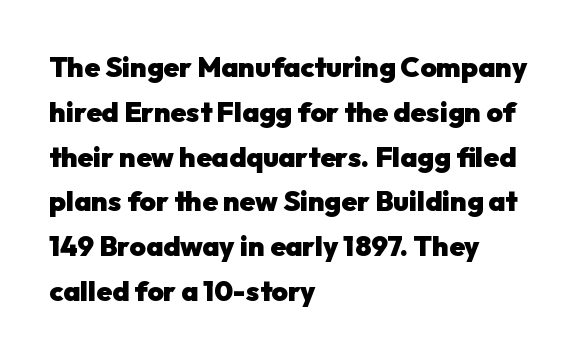
{"serif": "no", "italic": "no", "bold": "yes", "weight": "heavy", "width": "normal", "stroke_contrast": "low", "x_height": "medium", "monospaced": "no", "underline": "no", "align": "left", "line_spacing": "normal", "line_spacing_ratio": 1.6, "letter_spacing": "normal", "letter_spacing_em": 0.0, "glyph_px": 28}
